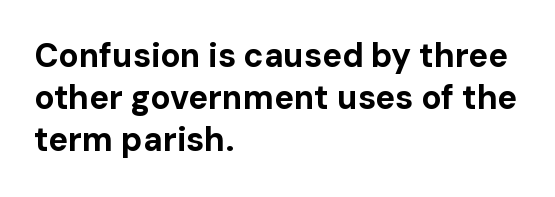
The image shows 33 px bold sans-serif type, upright; set left-aligned, normal line spacing (1.28x), normal letter spacing, not underlined; low stroke contrast and a medium x-height.
